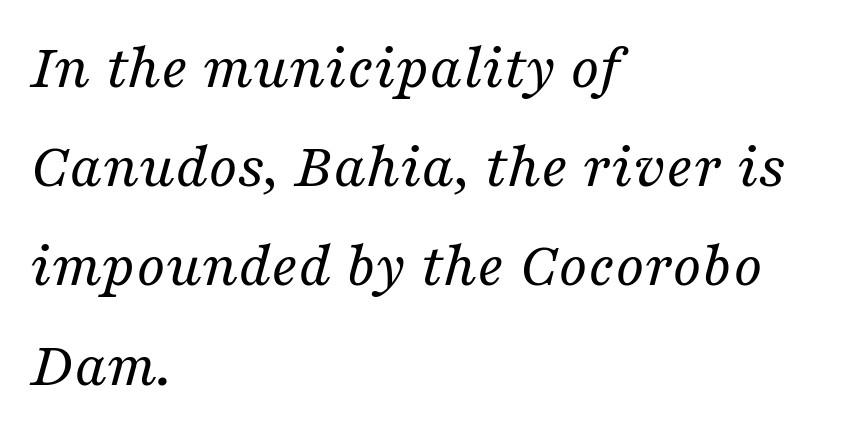
How would I describe the line gaps? Plain and ordinary. The paragraph has a hard left edge and a soft right edge. Does the lettering tilt? It does — this is italic. Each row of text sits above clean, open space. Each letter keeps its own natural width here, so spacing adapts to shape.
